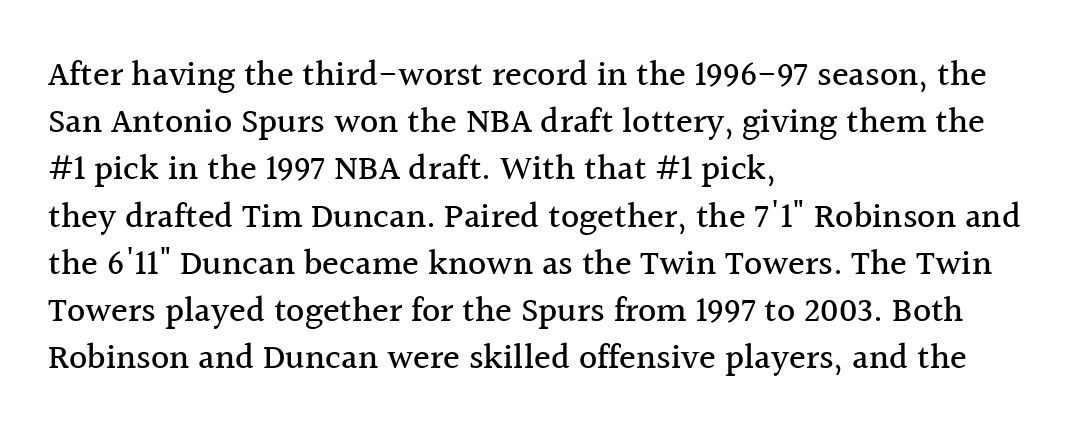
Q: Is the text italic (slanted)? A: No, it is upright.
Q: Is the typeface a serif or a sans-serif typeface? A: Serif.
Q: Is the text underlined? A: No.
Q: How is the paragraph aligned? A: Left-aligned.
Q: Is the spacing between letters normal or unusually wide? A: Normal.
Q: Is the spacing between lines tight, normal or loose? A: Normal.
Q: Width (condensed, normal, or wide)? A: Normal.
Q: x-height? A: Medium.
Q: Monospaced? A: No.
